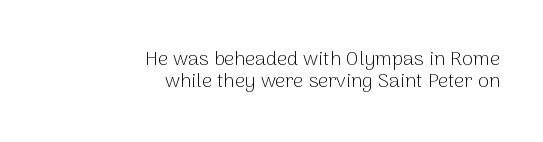
The image shows 20 px text type, upright; set right-aligned, tight line spacing (1.1x), normal letter spacing, not underlined.
